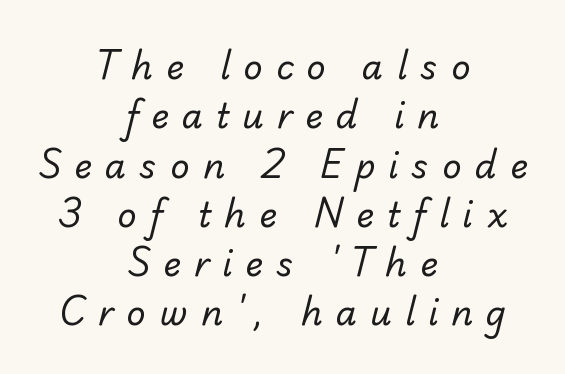
{"serif": "no", "bold": "no", "weight": "regular", "width": "normal", "stroke_contrast": "low", "x_height": "small", "monospaced": "no", "underline": "no", "align": "center", "line_spacing": "normal", "line_spacing_ratio": 1.45, "letter_spacing": "wide", "letter_spacing_em": 0.38, "glyph_px": 34}
